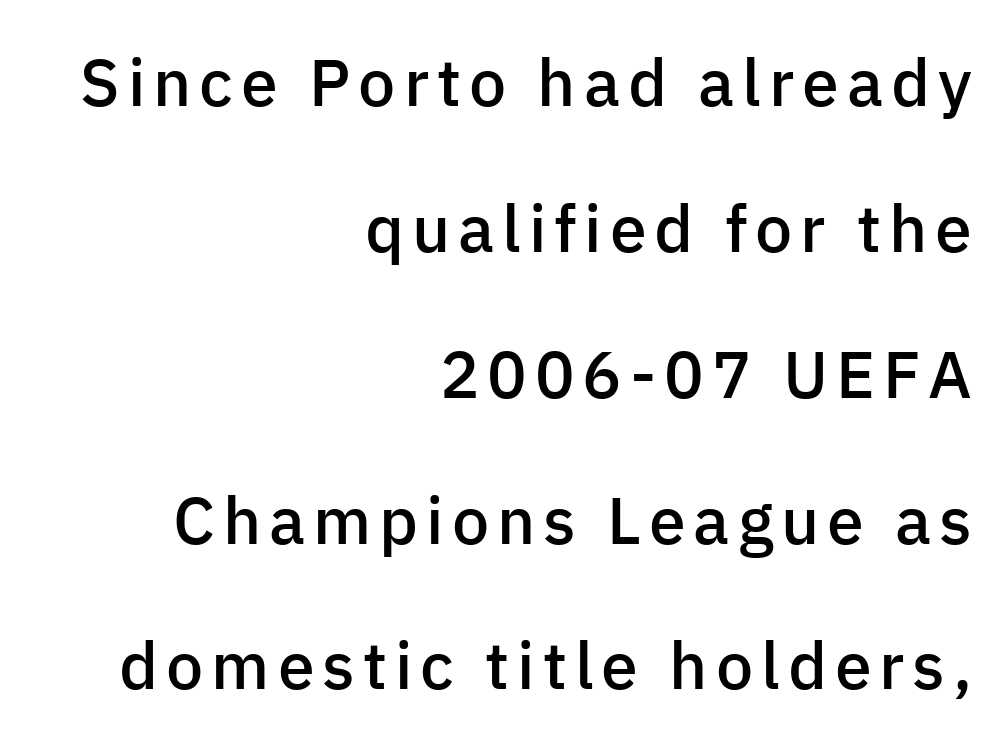
{"serif": "no", "italic": "no", "bold": "semi", "weight": "semibold", "width": "normal", "stroke_contrast": "low", "x_height": "medium", "monospaced": "no", "underline": "no", "align": "right", "line_spacing": "loose", "line_spacing_ratio": 2.21, "glyph_px": 66}
